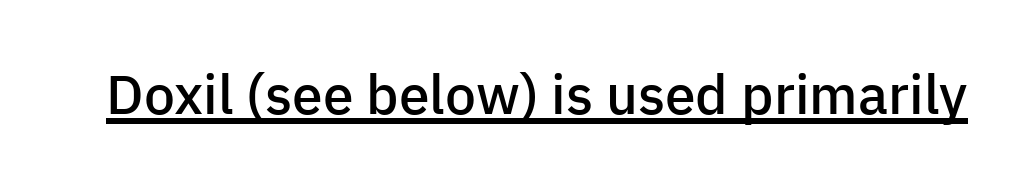
Q: Is the text bold? A: Semi-bold.
Q: Is the text italic (slanted)? A: No, it is upright.
Q: Is the typeface a serif or a sans-serif typeface? A: Sans-serif.
Q: Is the text underlined? A: Yes.
Q: Is the spacing between letters normal or unusually wide? A: Normal.
Q: Width (condensed, normal, or wide)? A: Normal.
Q: Stroke contrast? A: Low.
Q: x-height? A: Medium.
Q: Monospaced? A: No.
